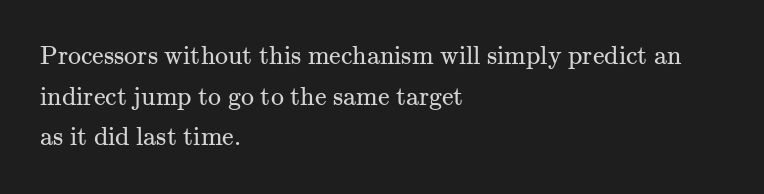
{"italic": "no", "bold": "no", "underline": "no", "align": "left", "line_spacing": "normal", "line_spacing_ratio": 1.56, "letter_spacing": "normal", "letter_spacing_em": 0.0, "glyph_px": 26}
